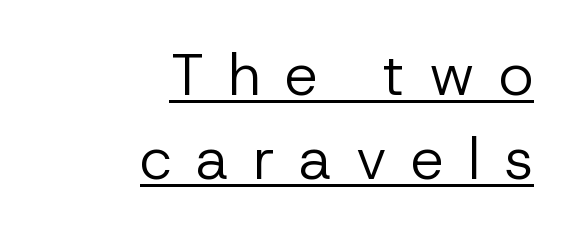
The image shows 59 px regular-weight sans-serif type, upright; set right-aligned, normal line spacing (1.42x), unusually wide letter spacing (+0.4 em), underlined; low stroke contrast and a medium x-height.
